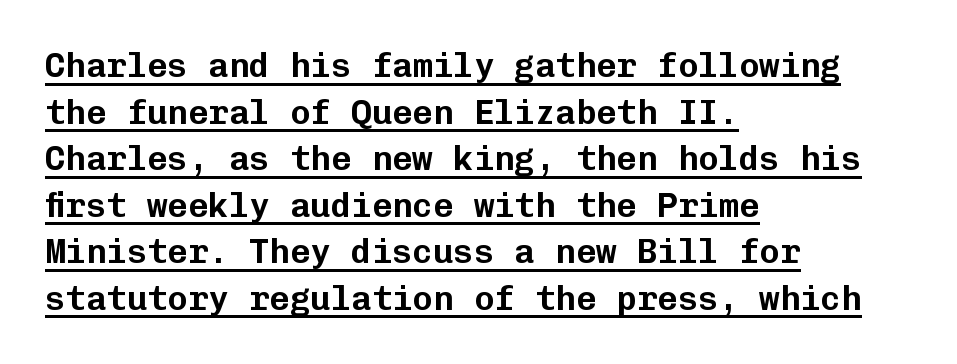
The image shows 34 px sans-serif type, upright, monospaced; set left-aligned, normal line spacing (1.37x), normal letter spacing, underlined; low stroke contrast and a medium x-height.
